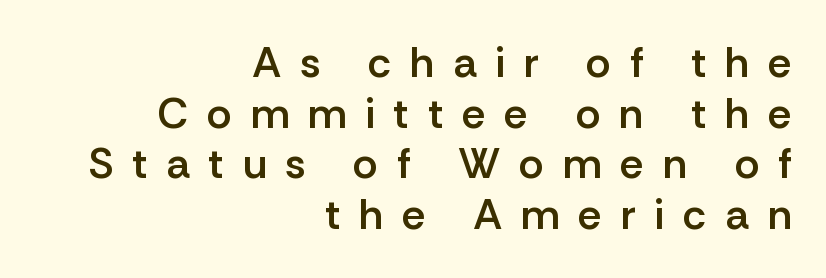
{"serif": "no", "italic": "no", "bold": "semi", "weight": "semibold", "width": "normal", "stroke_contrast": "low", "x_height": "medium", "monospaced": "no", "underline": "no", "align": "right", "line_spacing_ratio": 1.18, "letter_spacing": "wide", "letter_spacing_em": 0.43, "glyph_px": 43}
